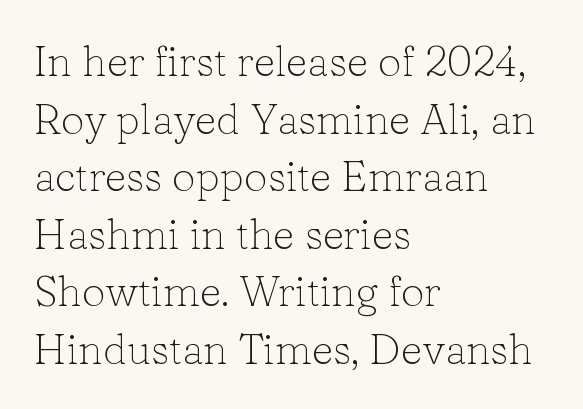
Q: Is the text bold? A: No.
Q: Is the text italic (slanted)? A: No, it is upright.
Q: Is the typeface a serif or a sans-serif typeface? A: Serif.
Q: Is the text underlined? A: No.
Q: How is the paragraph aligned? A: Left-aligned.
Q: Is the spacing between letters normal or unusually wide? A: Normal.
Q: Is the spacing between lines tight, normal or loose? A: Normal.
Q: Width (condensed, normal, or wide)? A: Normal.
Q: Stroke contrast? A: Low.
Q: x-height? A: Medium.
Q: Monospaced? A: No.
